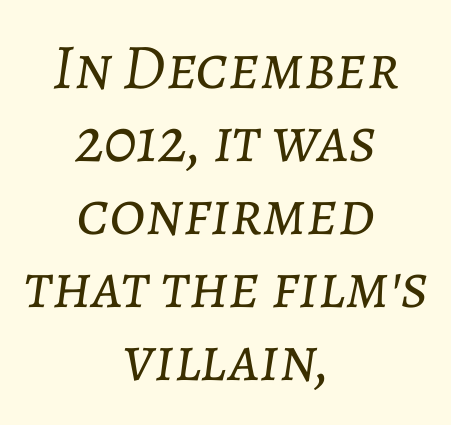
Q: Is the text bold? A: No.
Q: Is the text italic (slanted)? A: Yes, it leans right by about 7 degrees.
Q: Is the text underlined? A: No.
Q: How is the paragraph aligned? A: Centered.
Q: Is the spacing between letters normal or unusually wide? A: Normal.
Q: Is the spacing between lines tight, normal or loose? A: Tight.
Q: Width (condensed, normal, or wide)? A: Normal.
Q: Stroke contrast? A: Low.
Q: x-height? A: Medium.
Q: Monospaced? A: No.
